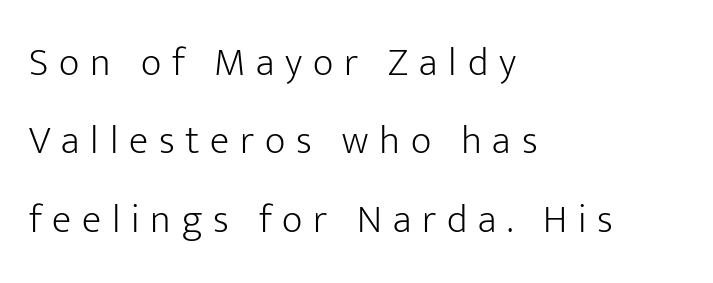
Q: Is the text bold? A: No.
Q: Is the text italic (slanted)? A: No, it is upright.
Q: Is the typeface a serif or a sans-serif typeface? A: Sans-serif.
Q: Is the text underlined? A: No.
Q: How is the paragraph aligned? A: Left-aligned.
Q: Is the spacing between letters normal or unusually wide? A: Unusually wide.
Q: Is the spacing between lines tight, normal or loose? A: Loose.
Q: Width (condensed, normal, or wide)? A: Normal.
Q: Stroke contrast? A: Low.
Q: x-height? A: Medium.
Q: Monospaced? A: No.
